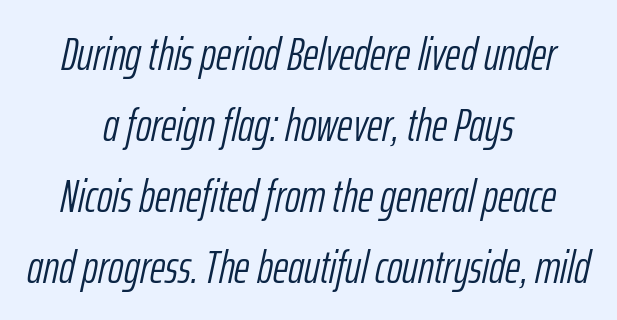
Tracking value appears to be zero — textbook default spacing. Weight class: somewhere from thin through regular. It's the slanting kind of type. The string is rendered with underlining switched off. In terms of leading, this rendering sits right in the middle.
